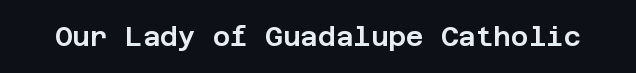
Q: Is the text italic (slanted)? A: No, it is upright.
Q: Is the text underlined? A: No.
Q: Is the spacing between letters normal or unusually wide? A: Normal.
